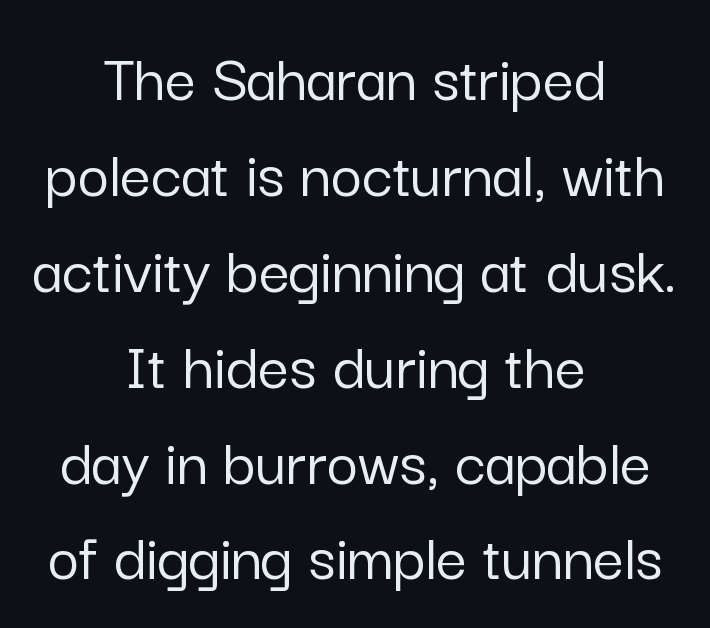
{"serif": "no", "italic": "no", "width": "normal", "stroke_contrast": "low", "x_height": "medium", "monospaced": "no", "underline": "no", "align": "center", "line_spacing": "normal", "line_spacing_ratio": 1.41, "letter_spacing": "normal", "letter_spacing_em": 0.0, "glyph_px": 68}
